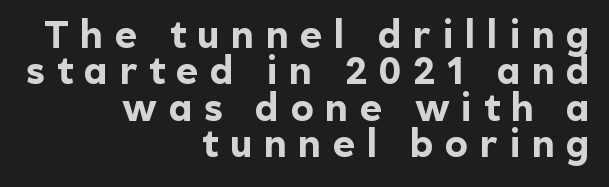
{"serif": "no", "italic": "no", "bold": "yes", "weight": "bold", "width": "normal", "x_height": "medium", "monospaced": "no", "underline": "no", "align": "right", "line_spacing": "tight", "line_spacing_ratio": 0.96, "letter_spacing": "wide", "letter_spacing_em": 0.31, "glyph_px": 38}
